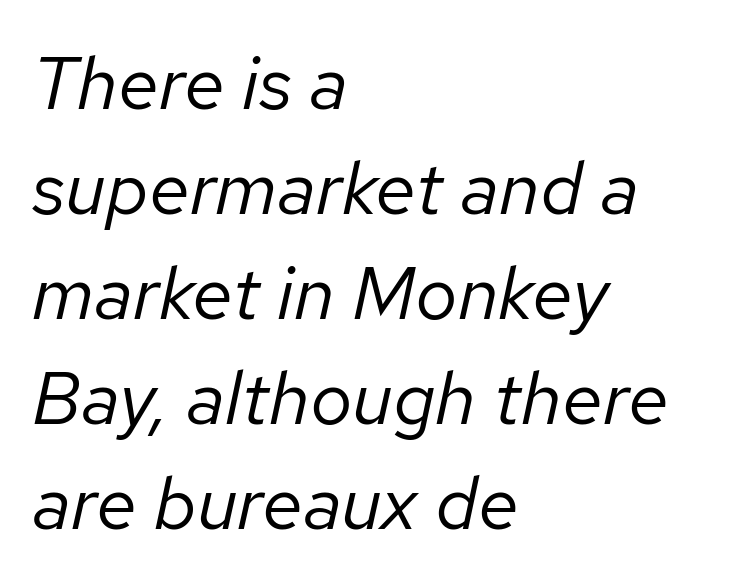
Q: Is the text bold? A: No.
Q: Is the text italic (slanted)? A: Yes, it leans right by about 12 degrees.
Q: Is the text underlined? A: No.
Q: How is the paragraph aligned? A: Left-aligned.
Q: Is the spacing between letters normal or unusually wide? A: Normal.
Q: Is the spacing between lines tight, normal or loose? A: Normal.
Q: Width (condensed, normal, or wide)? A: Normal.
Q: Stroke contrast? A: Low.
Q: x-height? A: Medium.
Q: Monospaced? A: No.
